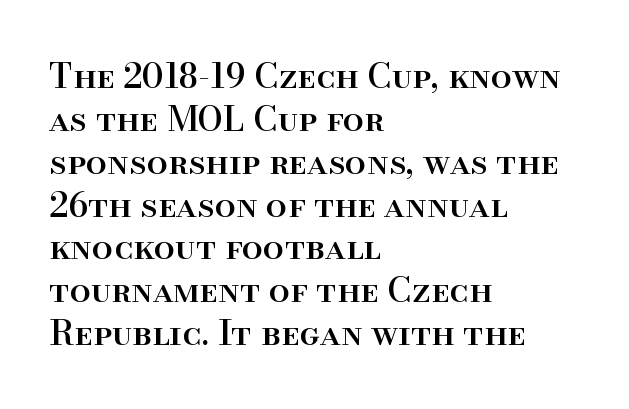
{"serif": "yes", "italic": "no", "width": "normal", "stroke_contrast": "high", "x_height": "small", "monospaced": "no", "underline": "no", "align": "left", "line_spacing": "normal", "line_spacing_ratio": 1.26, "letter_spacing": "normal", "letter_spacing_em": 0.0, "glyph_px": 34}
